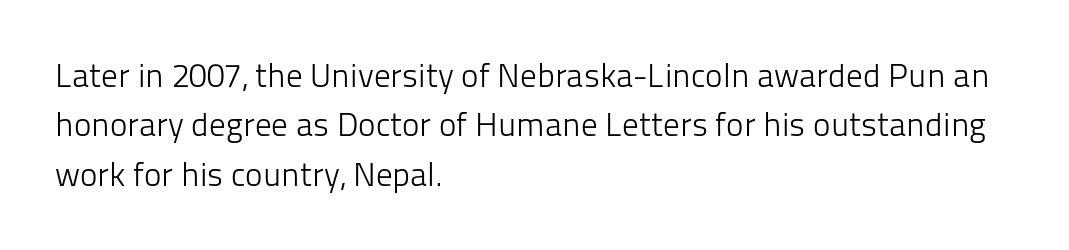
The ragged edge is on the right, which tells us the setting is flush left. Default kerning and tracking; the words read as compact shapes. Is this a sans? Yes — the strokes have no serifs. Vertically, the passage feels balanced, rows spaced as you'd expect.
